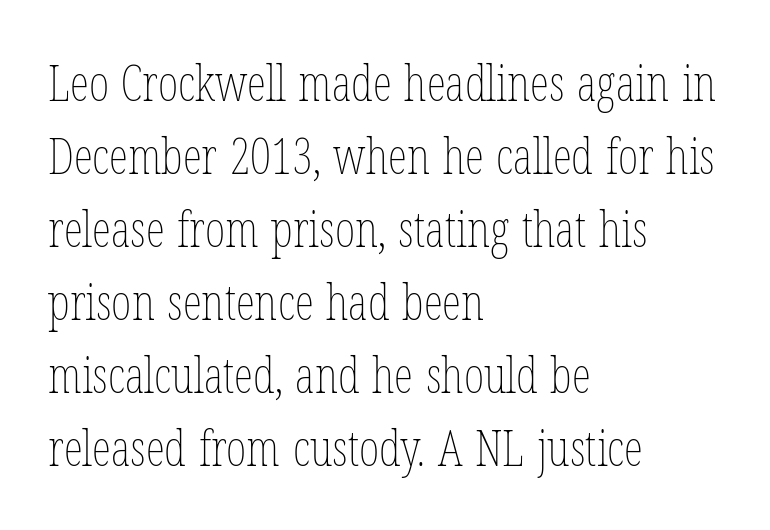
The image shows 49 px thin, condensed type, upright; set left-aligned, normal line spacing (1.49x), normal letter spacing, not underlined; low stroke contrast and a medium x-height.
